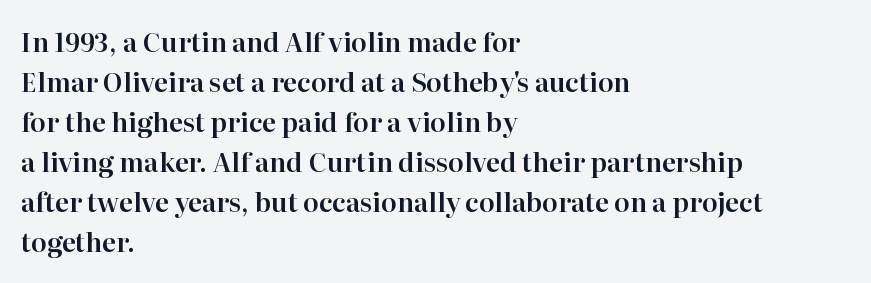
{"italic": "no", "underline": "no", "align": "left", "line_spacing": "normal", "line_spacing_ratio": 1.54, "letter_spacing": "normal", "letter_spacing_em": 0.0, "glyph_px": 26}
